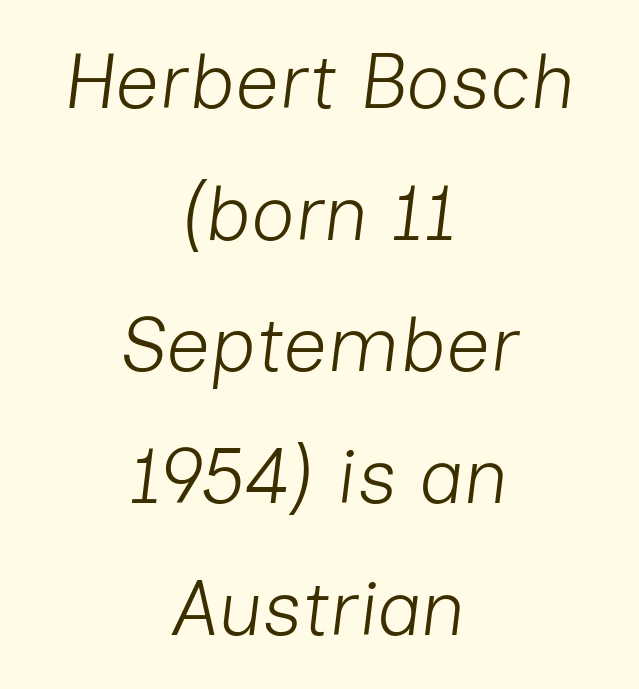
Q: Is the text bold? A: No.
Q: Is the text italic (slanted)? A: Yes, it leans right by about 7 degrees.
Q: Is the text underlined? A: No.
Q: How is the paragraph aligned? A: Centered.
Q: Is the spacing between letters normal or unusually wide? A: Normal.
Q: Width (condensed, normal, or wide)? A: Normal.
Q: Stroke contrast? A: Low.
Q: x-height? A: Medium.
Q: Monospaced? A: No.
